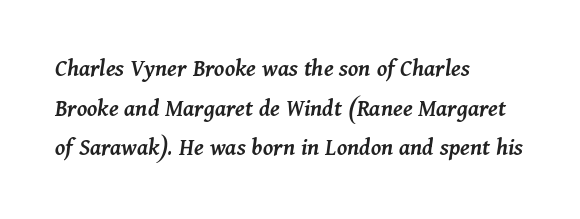
In CSS terms this would be text-align: left. No extra tracking has been applied to these lines. Weight: semibold (demi). The axis of the letterforms is tilted away from vertical. A typesetter would call this leading conventional body-copy spacing. Honestly, there is no underline to notice here at all.
